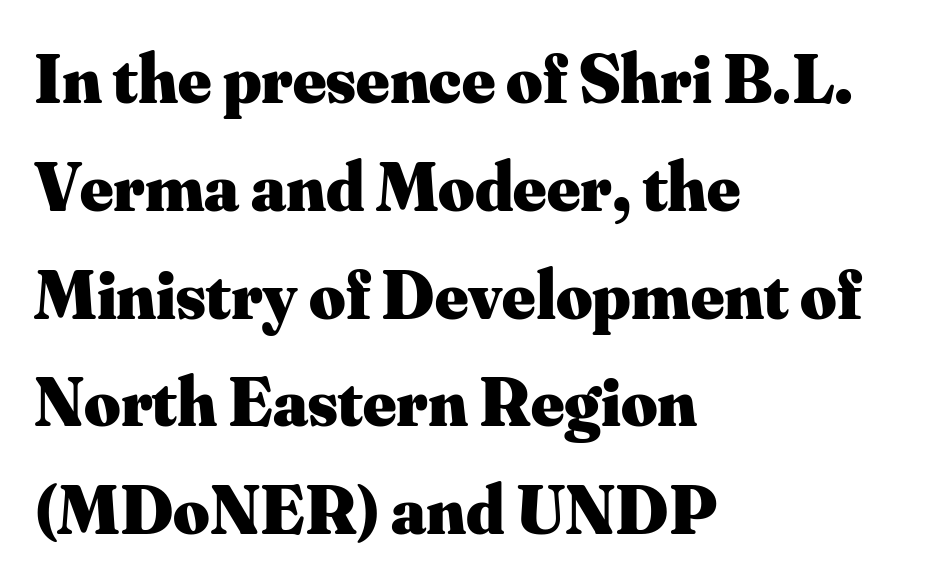
The image shows 70 px heavy serif type, upright; set left-aligned, normal line spacing (1.54x), normal letter spacing, not underlined; medium stroke contrast and a small x-height.
